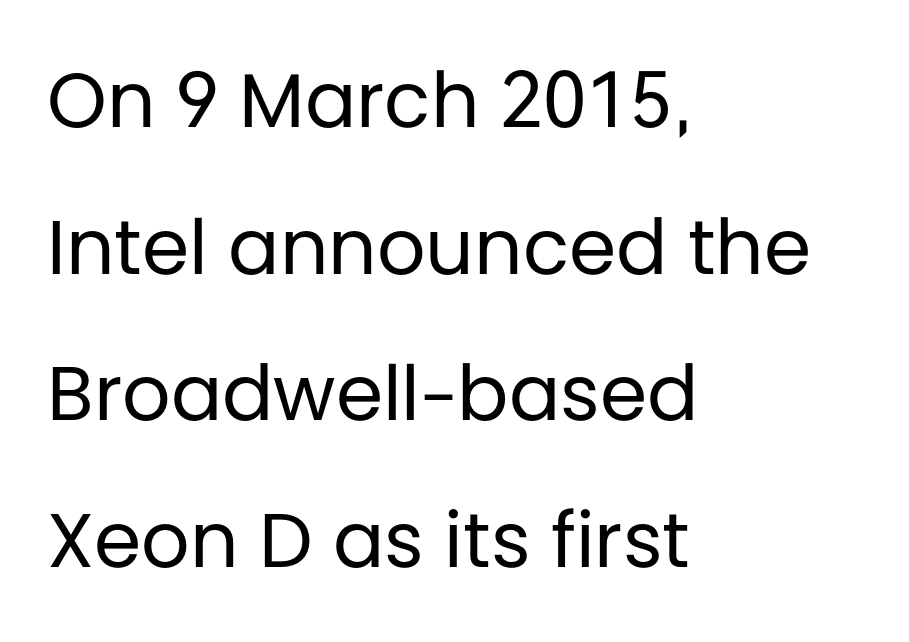
Q: Is the text bold? A: No.
Q: Is the text italic (slanted)? A: No, it is upright.
Q: Is the typeface a serif or a sans-serif typeface? A: Sans-serif.
Q: Is the text underlined? A: No.
Q: How is the paragraph aligned? A: Left-aligned.
Q: Is the spacing between letters normal or unusually wide? A: Normal.
Q: Is the spacing between lines tight, normal or loose? A: Loose.
Q: Width (condensed, normal, or wide)? A: Normal.
Q: Stroke contrast? A: Low.
Q: x-height? A: Large.
Q: Monospaced? A: No.
